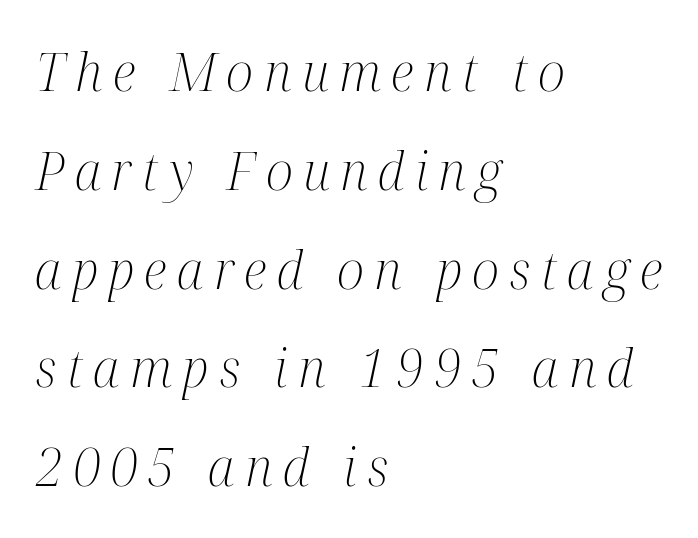
In terms of letterform style, serifs are clearly present. The font's italic variant was chosen for this text. Every row of glyphs begins at an identical x-position on the left. Students, note that the glyphs here are deliberately spaced far apart. Lines of text with bare space underneath. Unbolded letterforms with no extra heft.
